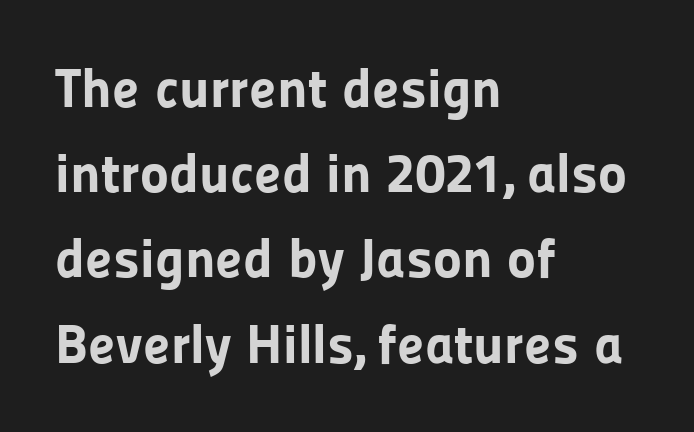
{"serif": "no", "italic": "no", "bold": "yes", "weight": "bold", "width": "normal", "stroke_contrast": "low", "x_height": "medium", "monospaced": "no", "underline": "no", "align": "left", "line_spacing": "normal", "line_spacing_ratio": 1.55, "letter_spacing": "normal", "letter_spacing_em": 0.0, "glyph_px": 55}
